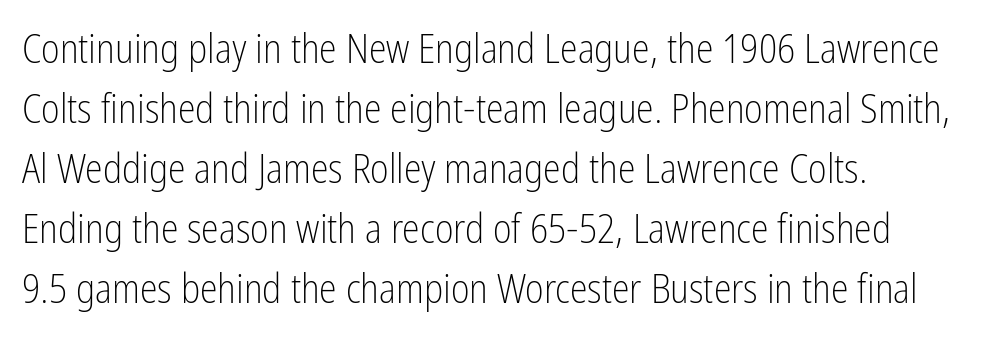
The image shows 40 px light, condensed sans-serif type, upright; set left-aligned, normal line spacing (1.5x), normal letter spacing, not underlined; low stroke contrast and a medium x-height.
